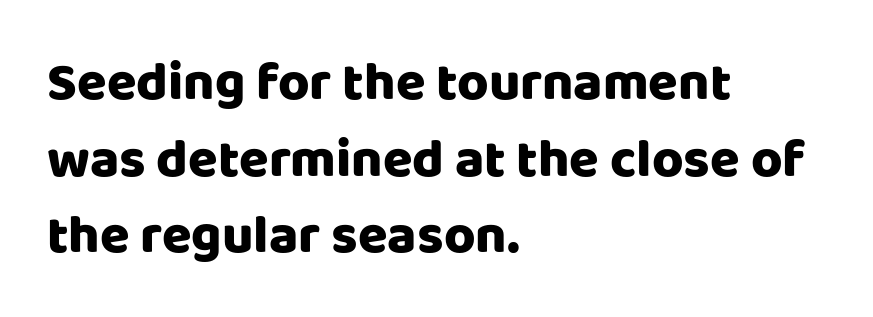
Has an underline been added? It has not. The passage shown has conventional tracking throughout. Do the characters align in a grid? No, the font is proportional. This sample uses a sans-serif face. The setting favours the left margin, as ordinary paragraphs usually do. These lines were composed using upright roman letters.
